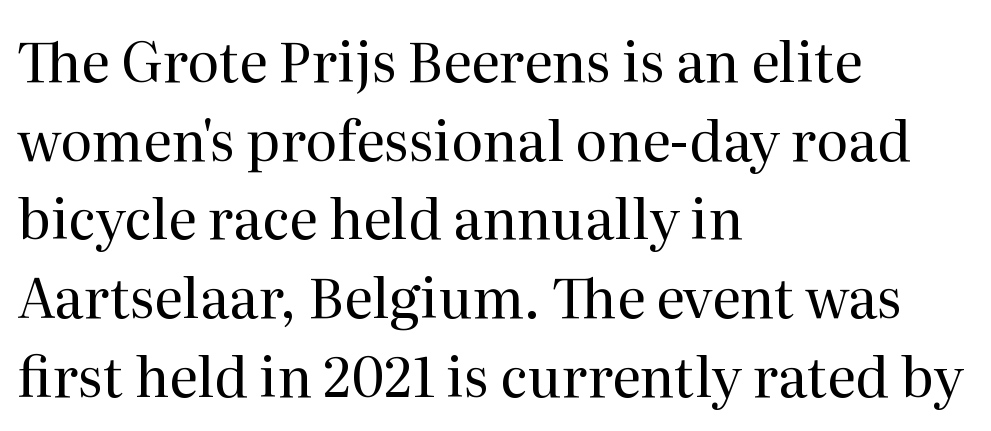
{"serif": "yes", "italic": "no", "bold": "no", "weight": "regular", "width": "normal", "stroke_contrast": "medium", "x_height": "medium", "monospaced": "no", "underline": "no", "align": "left", "line_spacing": "normal", "line_spacing_ratio": 1.43, "letter_spacing": "normal", "letter_spacing_em": 0.0, "glyph_px": 55}
